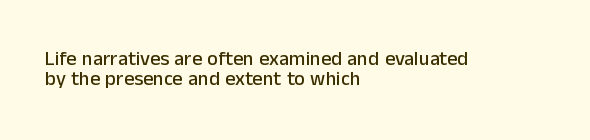
The image shows 20 px text type, upright; set left-aligned, tight line spacing (1.01x), normal letter spacing, not underlined.
